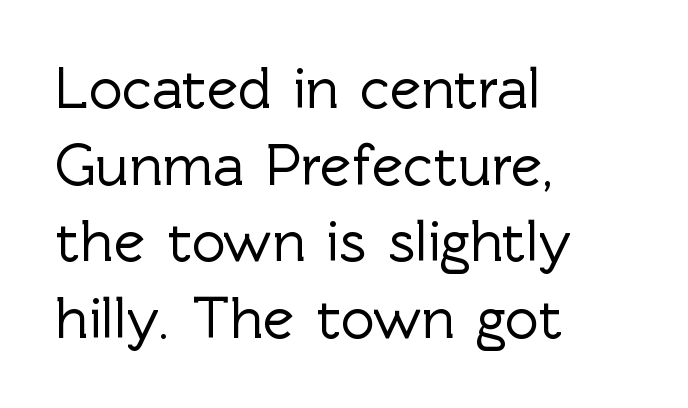
The image shows 59 px sans-serif type, upright; set left-aligned, normal line spacing (1.3x), normal letter spacing, not underlined; a medium x-height.
